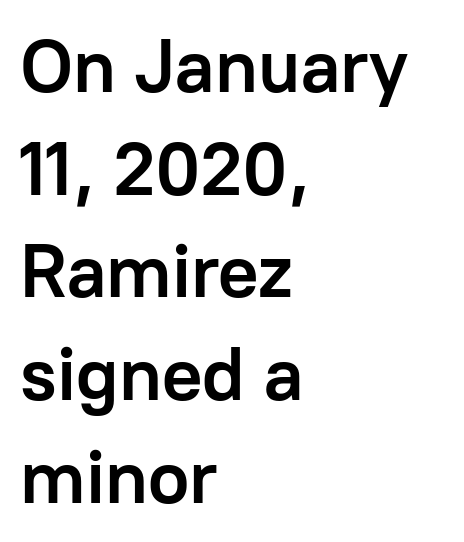
Q: Is the text bold? A: Yes.
Q: Is the text italic (slanted)? A: No, it is upright.
Q: Is the typeface a serif or a sans-serif typeface? A: Sans-serif.
Q: Is the text underlined? A: No.
Q: How is the paragraph aligned? A: Left-aligned.
Q: Is the spacing between letters normal or unusually wide? A: Normal.
Q: Is the spacing between lines tight, normal or loose? A: Normal.
Q: Width (condensed, normal, or wide)? A: Normal.
Q: Stroke contrast? A: Low.
Q: x-height? A: Medium.
Q: Monospaced? A: No.
